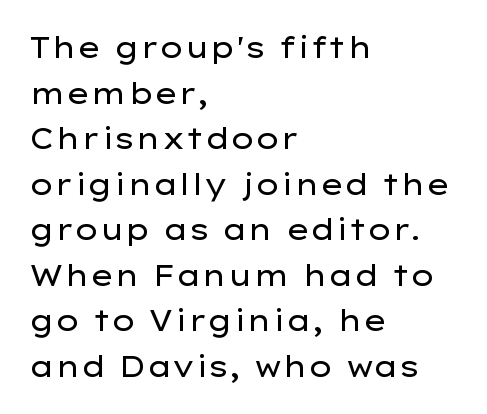
Q: Is the text bold? A: No.
Q: Is the text italic (slanted)? A: No, it is upright.
Q: Is the typeface a serif or a sans-serif typeface? A: Sans-serif.
Q: Is the text underlined? A: No.
Q: How is the paragraph aligned? A: Left-aligned.
Q: Is the spacing between letters normal or unusually wide? A: Normal.
Q: Is the spacing between lines tight, normal or loose? A: Normal.
Q: Width (condensed, normal, or wide)? A: Wide.
Q: Stroke contrast? A: Low.
Q: x-height? A: Medium.
Q: Monospaced? A: No.
